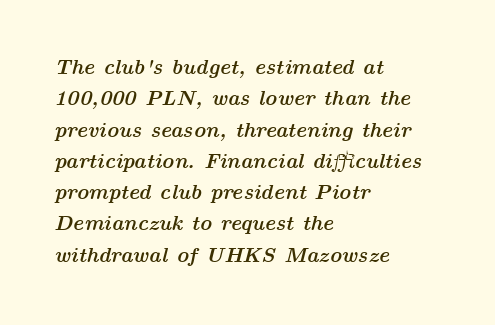
{"italic": "yes", "lean": "right", "slant_degrees": 14, "bold": "yes", "underline": "no", "align": "left", "line_spacing": "normal", "line_spacing_ratio": 1.49, "letter_spacing": "normal", "letter_spacing_em": 0.0, "glyph_px": 21}
